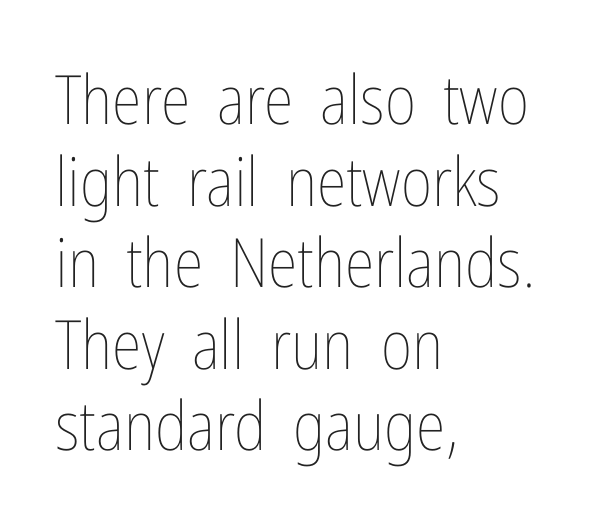
{"italic": "no", "bold": "no", "weight": "thin", "width": "condensed", "stroke_contrast": "low", "x_height": "medium", "monospaced": "no", "underline": "no", "align": "left", "line_spacing_ratio": 1.2, "letter_spacing": "normal", "letter_spacing_em": 0.0, "glyph_px": 68}
